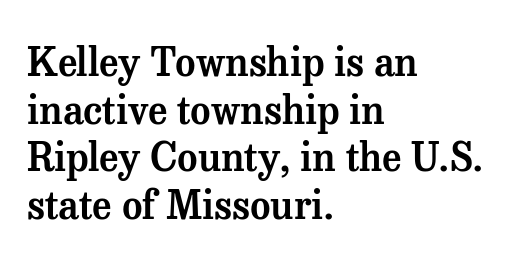
The image shows 39 px serif type, upright; set left-aligned, line spacing 1.22x, normal letter spacing, not underlined; medium stroke contrast and a medium x-height.
